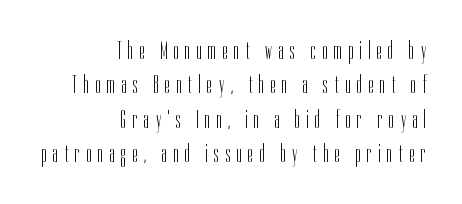
Q: Is the text bold? A: No.
Q: Is the text italic (slanted)? A: No, it is upright.
Q: Is the text underlined? A: No.
Q: How is the paragraph aligned? A: Right-aligned.
Q: Is the spacing between letters normal or unusually wide? A: Unusually wide.
Q: Is the spacing between lines tight, normal or loose? A: Normal.
